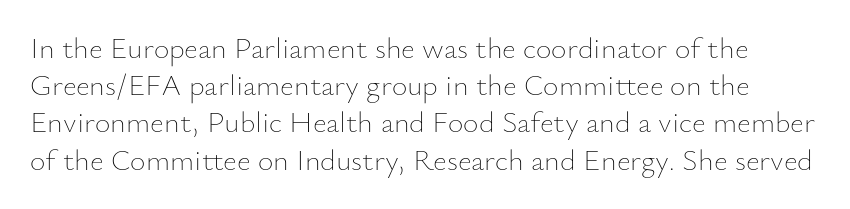
{"italic": "no", "bold": "no", "weight": "thin", "width": "normal", "stroke_contrast": "low", "x_height": "small", "monospaced": "no", "underline": "no", "line_spacing_ratio": 1.24, "letter_spacing": "normal", "letter_spacing_em": 0.0, "glyph_px": 30}
